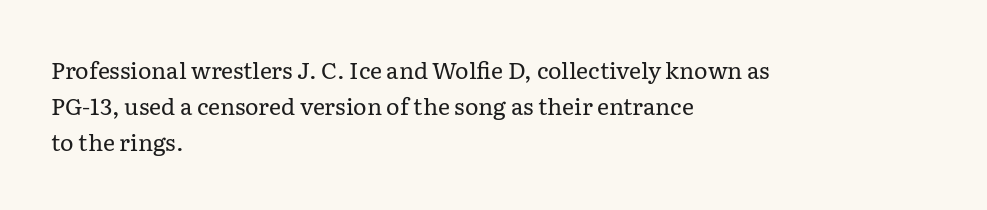
The image shows 23 px text type, upright; set left-aligned, normal line spacing (1.56x), normal letter spacing, not underlined.
